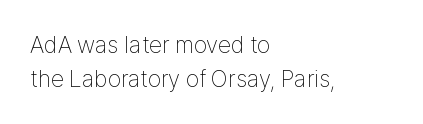
The image shows 24 px text type, upright; set left-aligned, normal line spacing (1.43x), normal letter spacing, not underlined.
